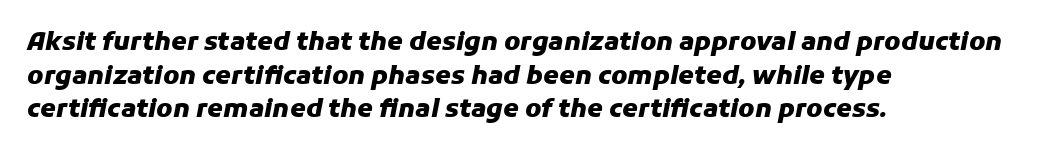
These lines were composed using italics. Evenly set lines give the paragraph a standard silhouette. The area under the type is left untouched. Standard letterfit; no display-style spreading of the glyphs. Heft: maximum for text — a bold. Horizontal alignment here is leftward, the default for most running prose.
